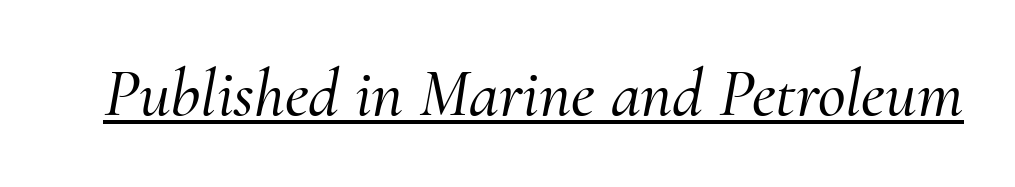
{"serif": "yes", "italic": "yes", "lean": "right", "slant_degrees": 10, "width": "normal", "stroke_contrast": "medium", "x_height": "small", "monospaced": "no", "underline": "yes", "letter_spacing": "normal", "letter_spacing_em": 0.0, "glyph_px": 68}
